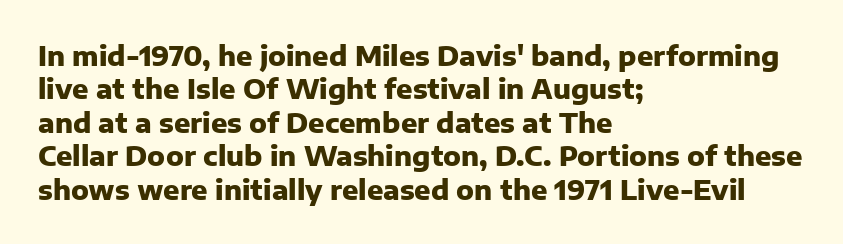
The image shows 27 px bold type, upright; set left-aligned, line spacing 1.24x, normal letter spacing, not underlined.
